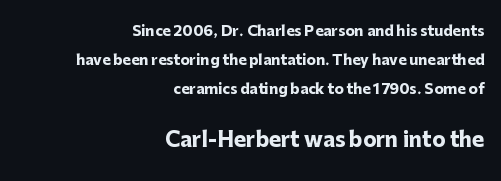
Q: Is the text bold? A: Yes.
Q: Is the text italic (slanted)? A: No, it is upright.
Q: Is the text underlined? A: No.
Q: How is the paragraph aligned? A: Right-aligned.
Q: Is the spacing between letters normal or unusually wide? A: Normal.
Q: Is the spacing between lines tight, normal or loose? A: Loose.
Q: Which block of text is set in a larger size, the first (top) or the second (bottom)? A: The second (bottom) one.
